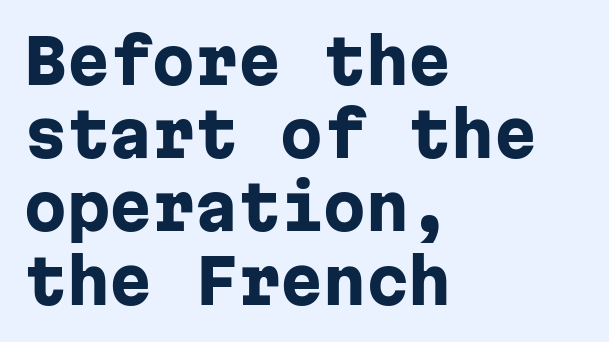
{"serif": "no", "italic": "no", "bold": "yes", "weight": "heavy", "width": "normal", "stroke_contrast": "low", "x_height": "medium", "monospaced": "yes", "underline": "no", "align": "left", "line_spacing_ratio": 1.2, "letter_spacing": "normal", "letter_spacing_em": 0.0, "glyph_px": 61}
